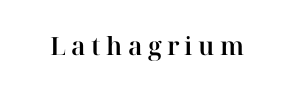
Q: Is the text italic (slanted)? A: No, it is upright.
Q: Is the text underlined? A: No.
Q: Is the spacing between letters normal or unusually wide? A: Unusually wide.
